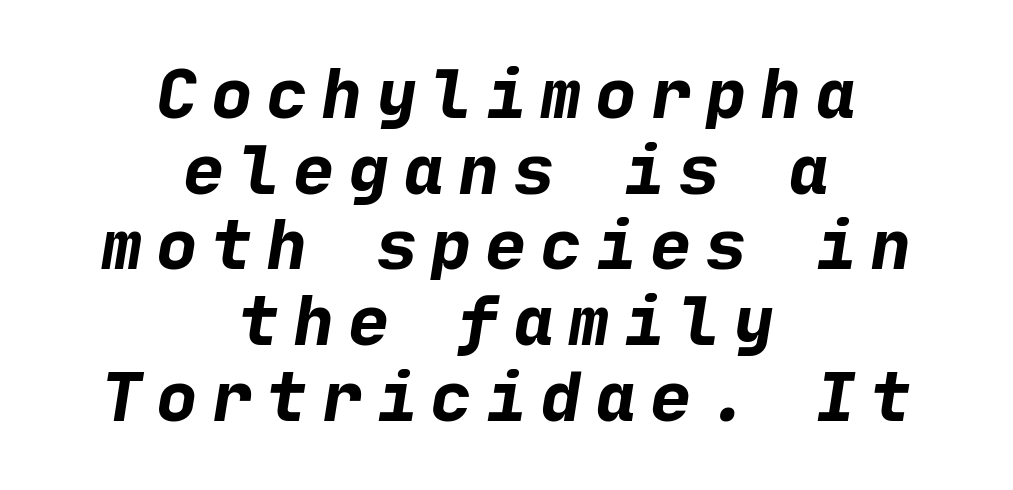
{"serif": "no", "bold": "yes", "weight": "bold", "width": "normal", "stroke_contrast": "low", "x_height": "medium", "underline": "no", "align": "center", "line_spacing": "tight", "line_spacing_ratio": 1.13, "letter_spacing": "wide", "letter_spacing_em": 0.22, "glyph_px": 67}
